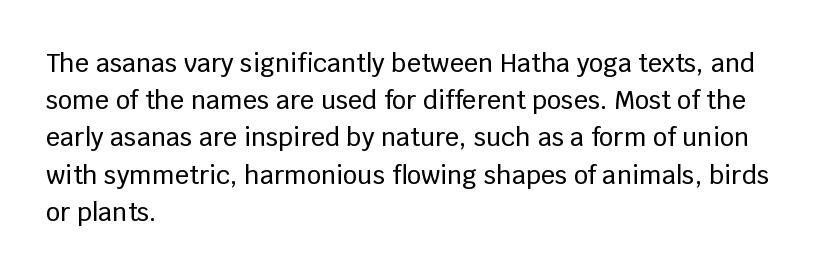
Designer's note — italics off, roman on. Compared with typical paragraphs, the rows here are spaced about the same. No word sits above an underline. Left-aligned paragraph, ragged on the right. This sample uses plain, unmodified letter spacing.
